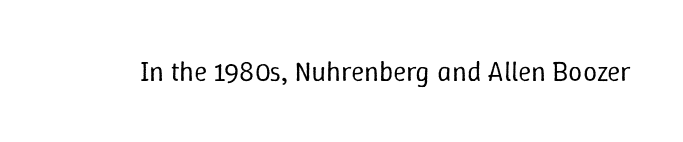
{"italic": "no", "bold": "no", "weight": "regular", "width": "normal", "stroke_contrast": "low", "x_height": "medium", "monospaced": "no", "underline": "no", "letter_spacing": "normal", "letter_spacing_em": 0.0, "glyph_px": 28}
